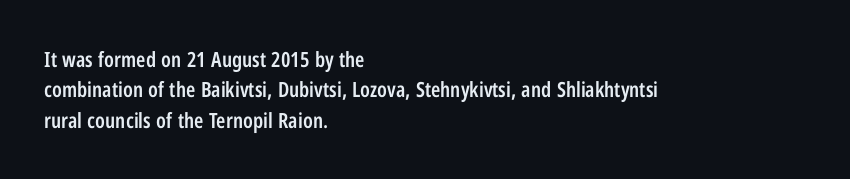
Q: Is the text bold? A: Semi-bold.
Q: Is the text italic (slanted)? A: No, it is upright.
Q: Is the text underlined? A: No.
Q: How is the paragraph aligned? A: Left-aligned.
Q: Is the spacing between letters normal or unusually wide? A: Normal.
Q: Is the spacing between lines tight, normal or loose? A: Normal.
